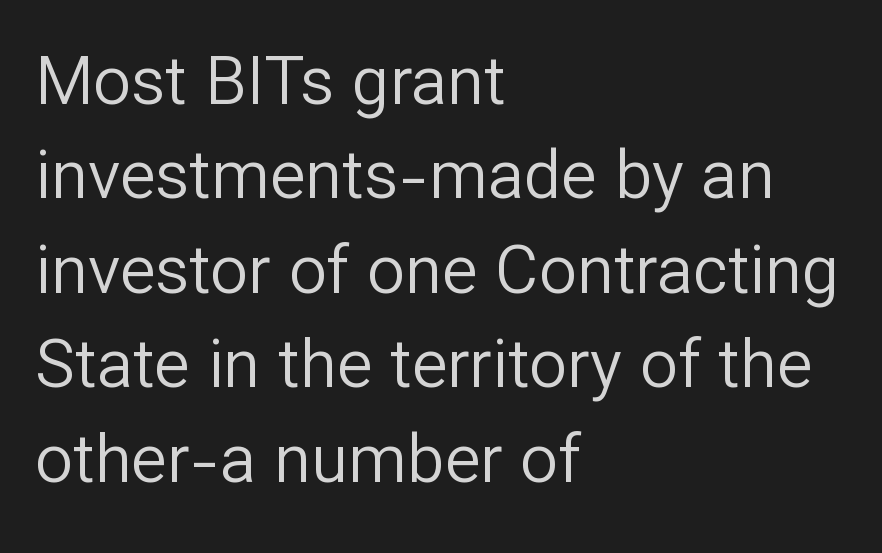
Q: Is the text bold? A: No.
Q: Is the text italic (slanted)? A: No, it is upright.
Q: Is the typeface a serif or a sans-serif typeface? A: Sans-serif.
Q: Is the text underlined? A: No.
Q: How is the paragraph aligned? A: Left-aligned.
Q: Is the spacing between letters normal or unusually wide? A: Normal.
Q: Is the spacing between lines tight, normal or loose? A: Normal.
Q: Width (condensed, normal, or wide)? A: Normal.
Q: Stroke contrast? A: Low.
Q: x-height? A: Medium.
Q: Monospaced? A: No.
